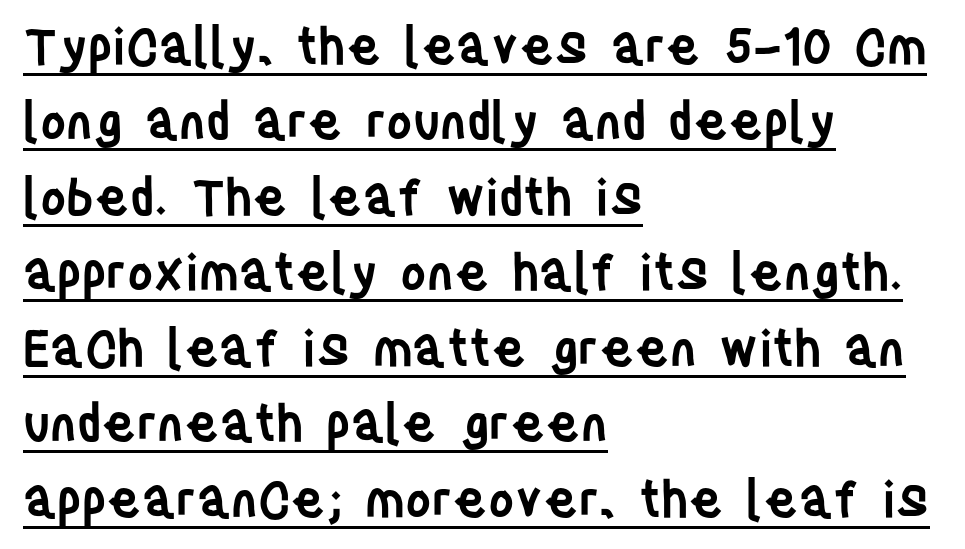
The image shows 50 px semibold, condensed sans-serif type, upright; set left-aligned, normal line spacing (1.51x), normal letter spacing, underlined; low stroke contrast and a large x-height.
